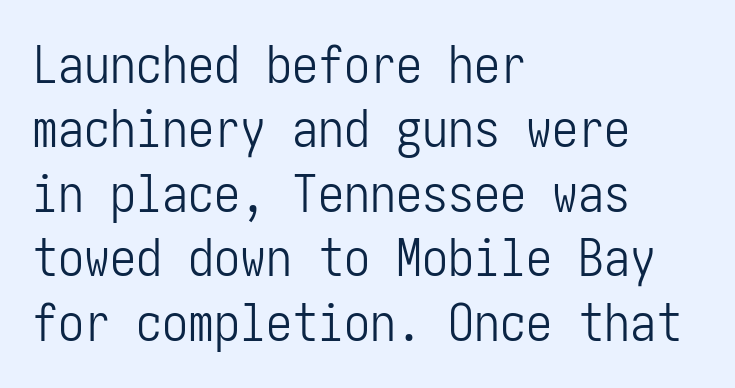
{"serif": "no", "italic": "no", "bold": "no", "weight": "light", "width": "condensed", "stroke_contrast": "low", "x_height": "medium", "underline": "no", "align": "left", "line_spacing_ratio": 1.24, "letter_spacing": "normal", "letter_spacing_em": 0.0, "glyph_px": 52}
